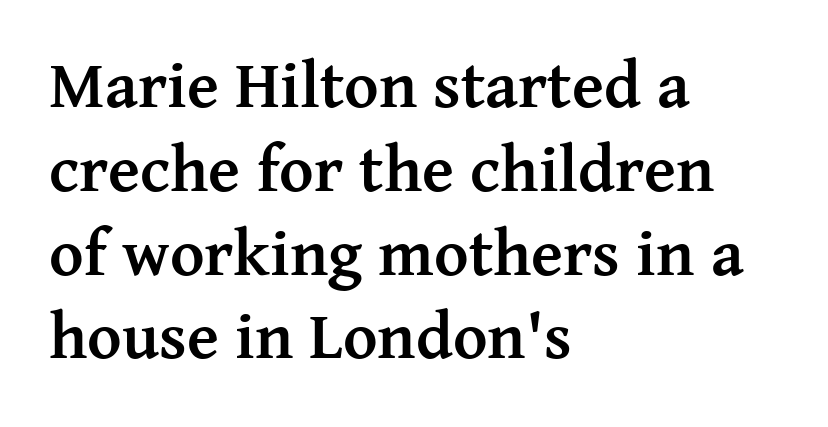
The image shows 66 px semibold serif type, upright; set left-aligned, normal line spacing (1.27x), normal letter spacing, not underlined; medium stroke contrast and a medium x-height.
